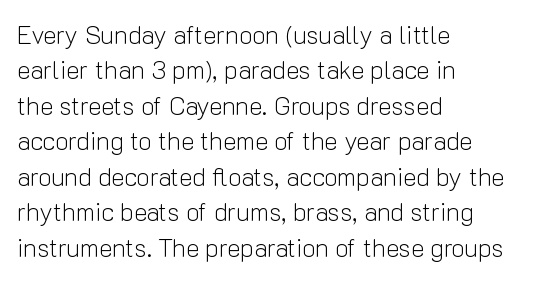
The image shows 25 px text type, upright; set left-aligned, normal line spacing (1.42x), normal letter spacing, not underlined.
